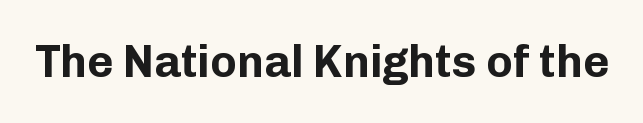
{"serif": "no", "italic": "no", "bold": "yes", "weight": "bold", "width": "normal", "stroke_contrast": "low", "x_height": "medium", "monospaced": "no", "underline": "no", "letter_spacing": "normal", "letter_spacing_em": 0.0, "glyph_px": 45}
